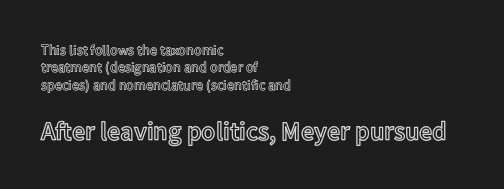
The image shows 26 px text type, upright; set left-aligned, line spacing 1.24x, normal letter spacing, not underlined; the second (bottom) block is 1.86x larger.
